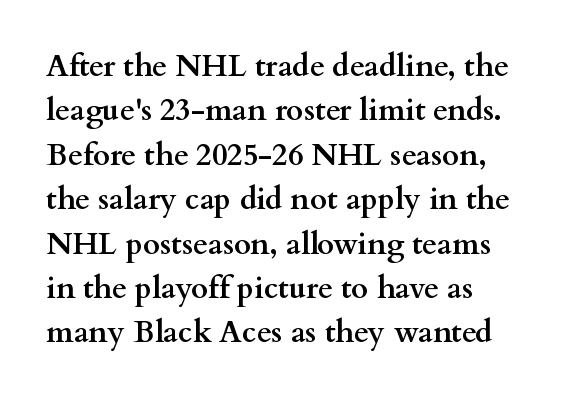
The image shows 30 px semibold, wide serif type, upright; set left-aligned, normal line spacing (1.48x), normal letter spacing, not underlined; medium stroke contrast and a small x-height.
